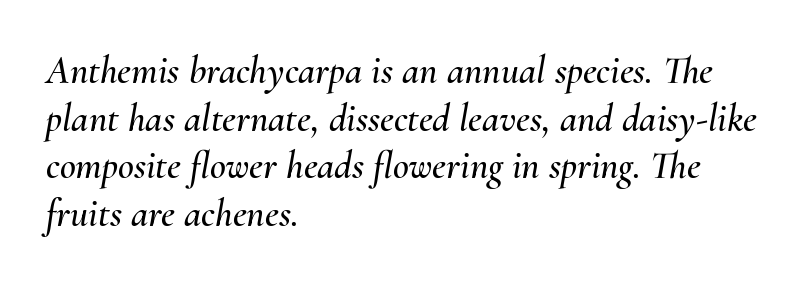
{"italic": "yes", "lean": "right", "slant_degrees": 10, "width": "normal", "stroke_contrast": "medium", "x_height": "small", "monospaced": "no", "underline": "no", "align": "left", "line_spacing_ratio": 1.22, "letter_spacing": "normal", "letter_spacing_em": 0.0, "glyph_px": 39}
